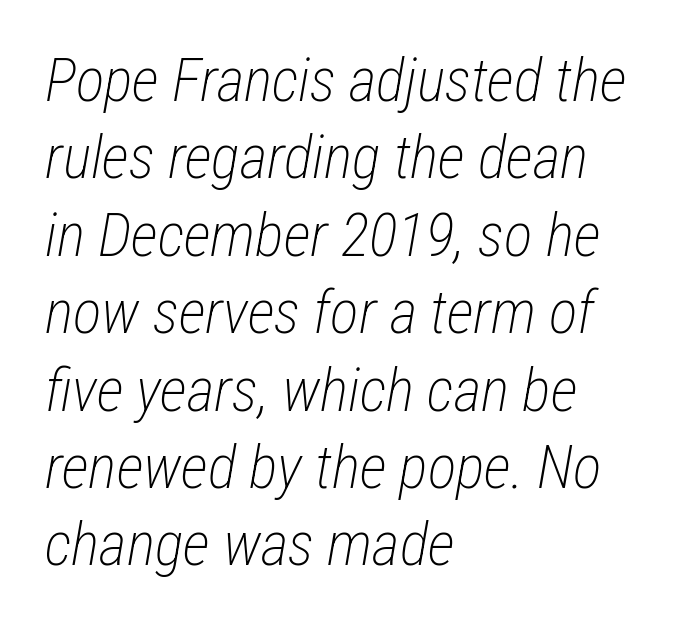
{"italic": "yes", "lean": "right", "slant_degrees": 12, "bold": "no", "weight": "light", "width": "condensed", "stroke_contrast": "low", "x_height": "medium", "monospaced": "no", "underline": "no", "align": "left", "line_spacing": "normal", "line_spacing_ratio": 1.29, "letter_spacing": "normal", "letter_spacing_em": 0.0, "glyph_px": 60}
